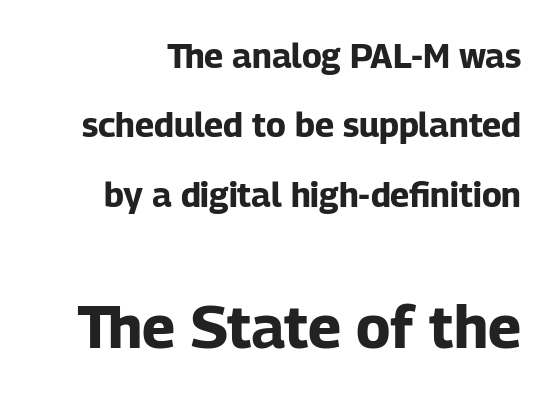
{"serif": "no", "italic": "no", "bold": "yes", "weight": "bold", "width": "normal", "stroke_contrast": "low", "x_height": "medium", "monospaced": "no", "underline": "no", "line_spacing": "loose", "line_spacing_ratio": 2.04, "letter_spacing": "normal", "letter_spacing_em": 0.0, "larger_block": "second", "size_ratio": 1.74, "glyph_px": 59}
